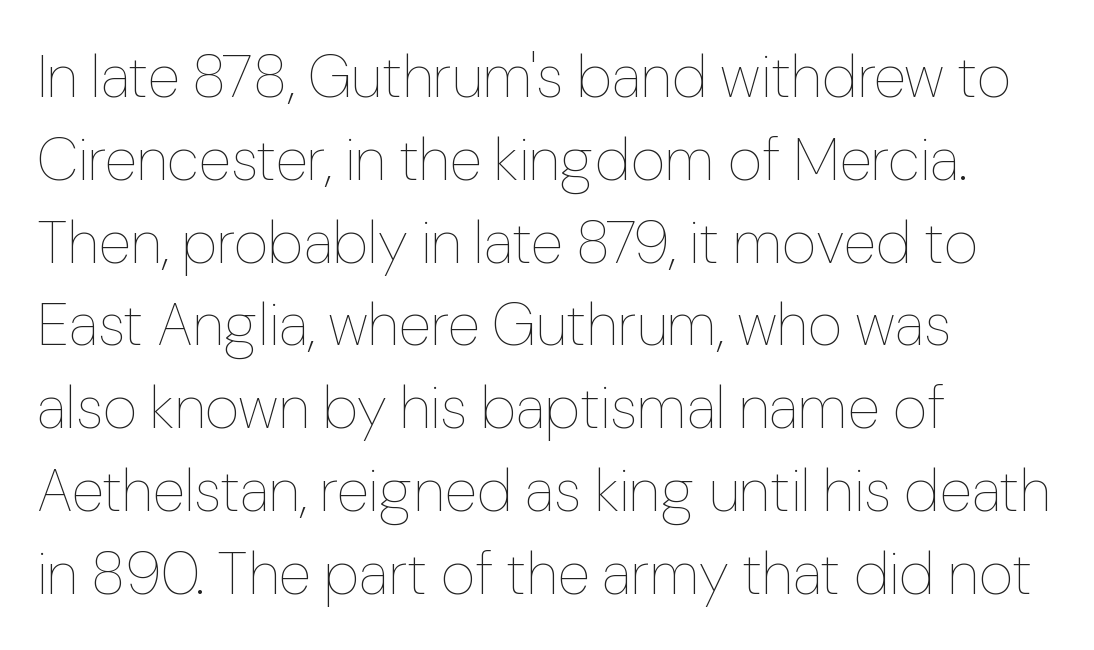
The image shows 60 px thin type, upright; set left-aligned, normal line spacing (1.38x), normal letter spacing, not underlined; low stroke contrast and a medium x-height.
